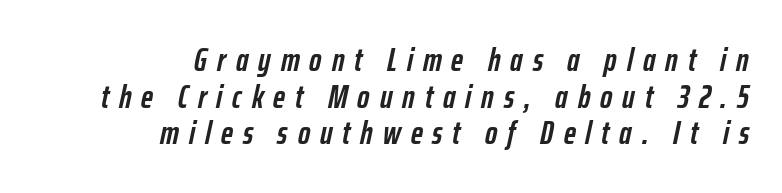
{"italic": "yes", "lean": "right", "slant_degrees": 12, "bold": "yes", "weight": "semibold", "width": "condensed", "stroke_contrast": "low", "x_height": "medium", "monospaced": "no", "underline": "no", "align": "right", "line_spacing": "tight", "line_spacing_ratio": 1.11, "letter_spacing": "wide", "letter_spacing_em": 0.3, "glyph_px": 33}
